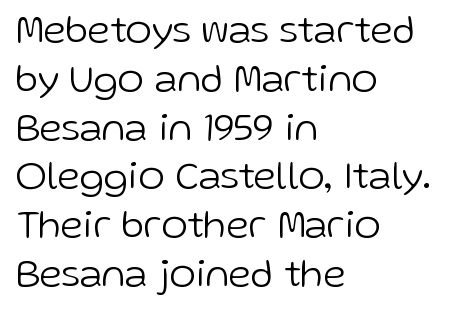
The image shows 40 px light sans-serif type, upright; set left-aligned, line spacing 1.22x, normal letter spacing, not underlined; low stroke contrast and a medium x-height.
